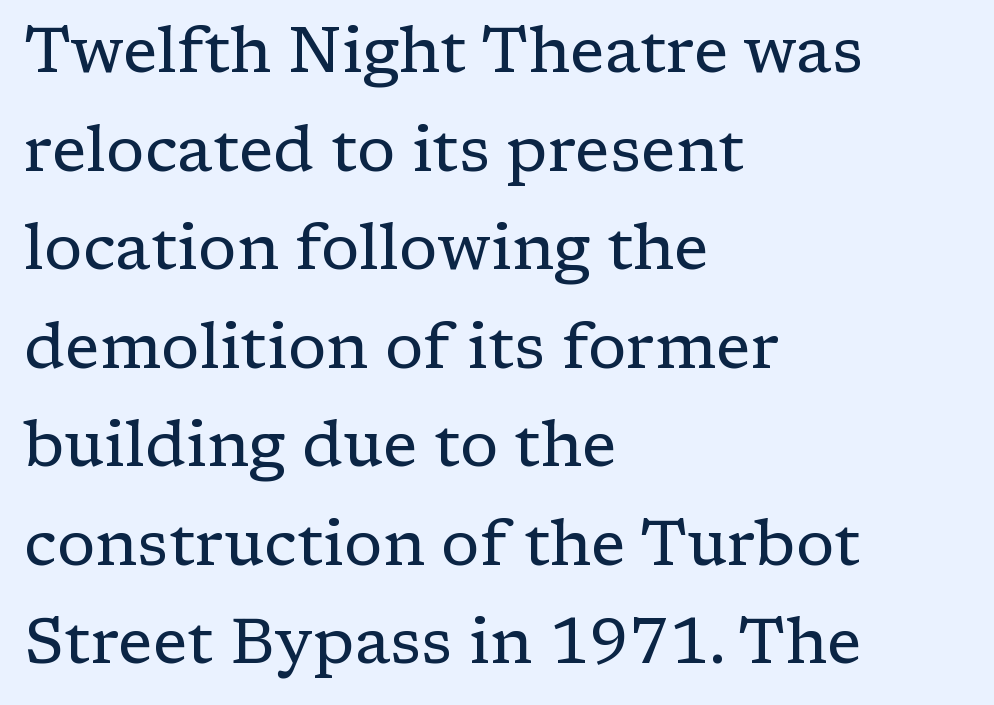
The image shows 64 px regular-weight serif type, upright; set left-aligned, normal line spacing (1.54x), normal letter spacing, not underlined; low stroke contrast and a medium x-height.
